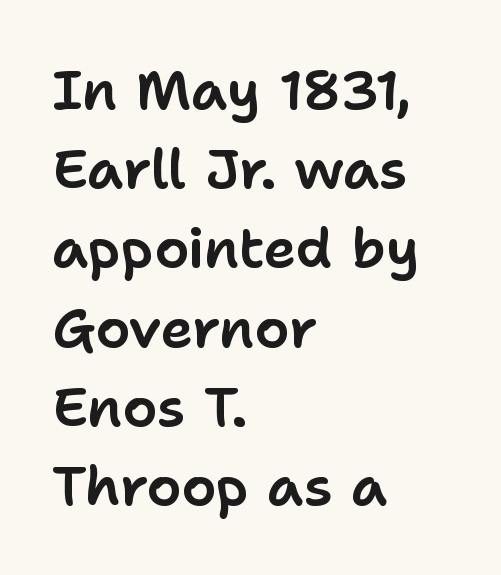
You could not count columns in this text — the font is proportionally spaced. A roman cut, with each character standing at attention. To sum up the face: it is a sans, with no serifs. The strip under each line holds only bare page. Students, observe: this is what conventionally led text looks like.
